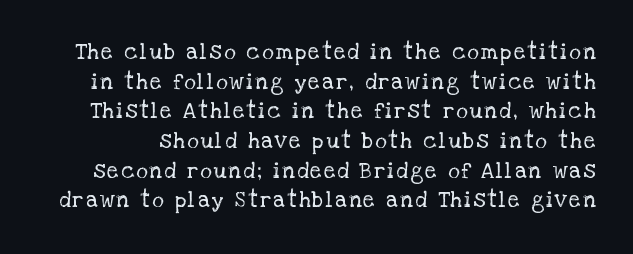
{"italic": "no", "bold": "no", "underline": "no", "line_spacing": "normal", "line_spacing_ratio": 1.35, "glyph_px": 22}
